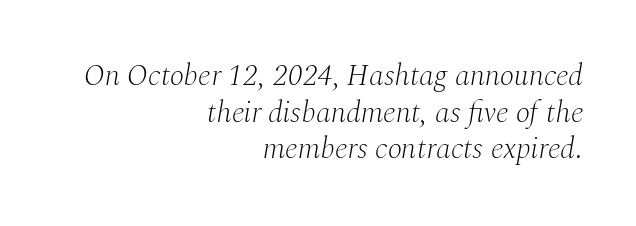
Bold? No — there's no thickening of the strokes. A typesetter would call this proportional, since set widths differ per character. Spacing between characters is what you'd get straight out of the box. The letters are slanted; this is an italic face.
